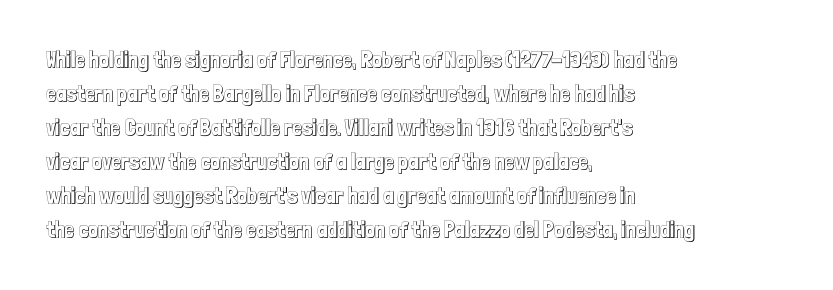
The image shows 22 px text type, upright; set left-aligned, normal line spacing (1.55x), normal letter spacing, not underlined.
